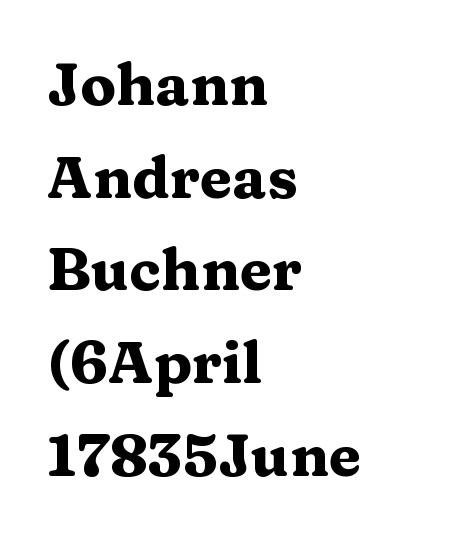
A clean baseline with only descenders dipping below it. Vertical strokes here are truly vertical. Compared with an ordinary text face, these strokes are far heavier — a full bold. The face used here is proportionally spaced, like ordinary book or web type. Teacher's note: observe the even left margin — that is flush-left alignment. Font category for this specimen: serif.
